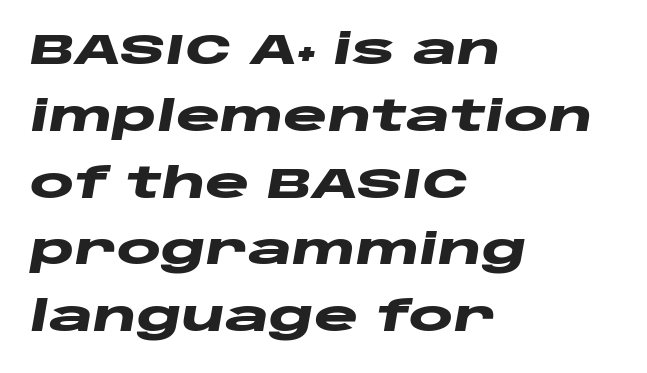
{"italic": "yes", "lean": "right", "slant_degrees": 10, "bold": "yes", "weight": "heavy", "width": "wide", "stroke_contrast": "low", "x_height": "large", "monospaced": "no", "underline": "no", "align": "left", "line_spacing": "normal", "line_spacing_ratio": 1.59, "letter_spacing": "normal", "letter_spacing_em": 0.0, "glyph_px": 42}
